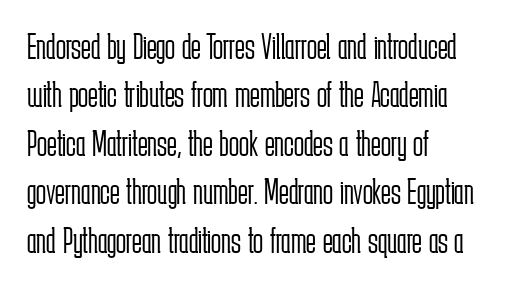
{"serif": "no", "italic": "no", "bold": "no", "weight": "light", "width": "condensed", "stroke_contrast": "low", "x_height": "medium", "monospaced": "no", "underline": "no", "align": "left", "line_spacing": "normal", "line_spacing_ratio": 1.31, "letter_spacing": "normal", "letter_spacing_em": 0.0, "glyph_px": 37}
